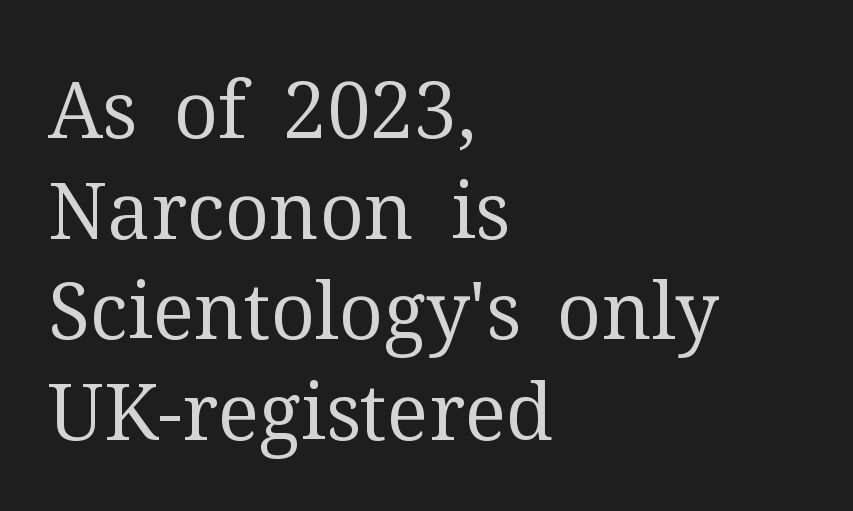
The image shows 78 px regular-weight serif type, upright; set left-aligned, normal line spacing (1.29x), normal letter spacing, not underlined; medium stroke contrast and a medium x-height.
